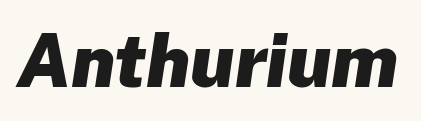
The image shows 73 px heavy type, italic (leaning right); set normal letter spacing, not underlined; low stroke contrast and a medium x-height.
